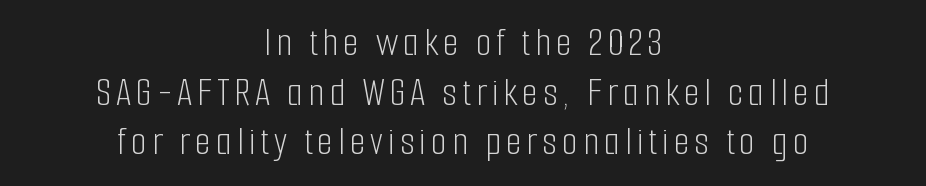
The image shows 41 px light, condensed sans-serif type, upright; set centered, line spacing 1.21x, not underlined; low stroke contrast and a medium x-height.
